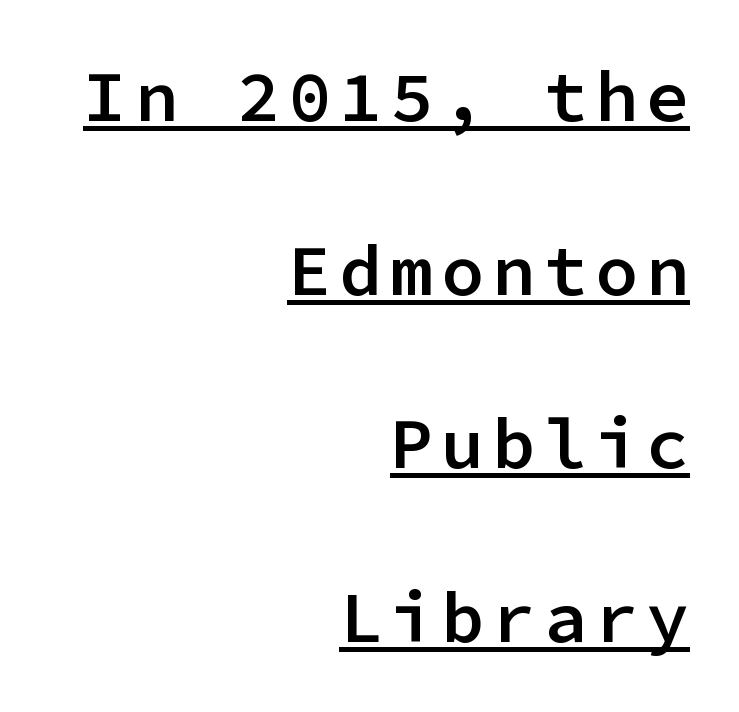
{"serif": "no", "italic": "no", "bold": "semi", "weight": "semibold", "width": "normal", "stroke_contrast": "low", "x_height": "medium", "monospaced": "yes", "underline": "yes", "align": "right", "line_spacing": "loose", "line_spacing_ratio": 2.41, "glyph_px": 72}
